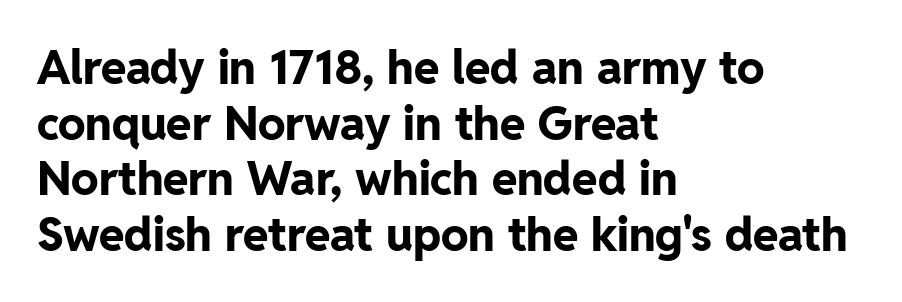
{"serif": "no", "italic": "no", "bold": "yes", "weight": "bold", "width": "normal", "stroke_contrast": "low", "x_height": "medium", "monospaced": "no", "underline": "no", "align": "left", "line_spacing_ratio": 1.21, "letter_spacing": "normal", "letter_spacing_em": 0.0, "glyph_px": 46}
